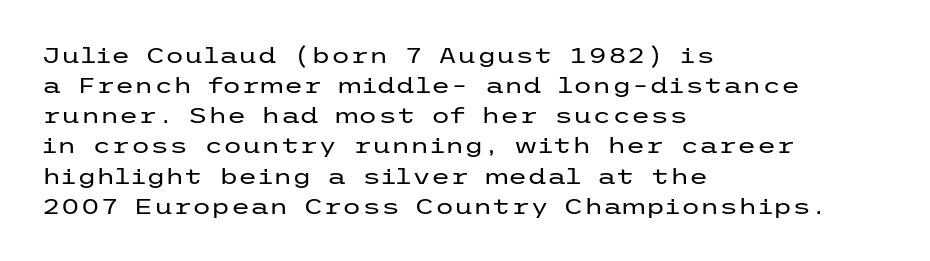
{"italic": "no", "bold": "no", "underline": "no", "align": "left", "line_spacing": "normal", "line_spacing_ratio": 1.37, "letter_spacing": "normal", "letter_spacing_em": 0.0, "glyph_px": 22}
